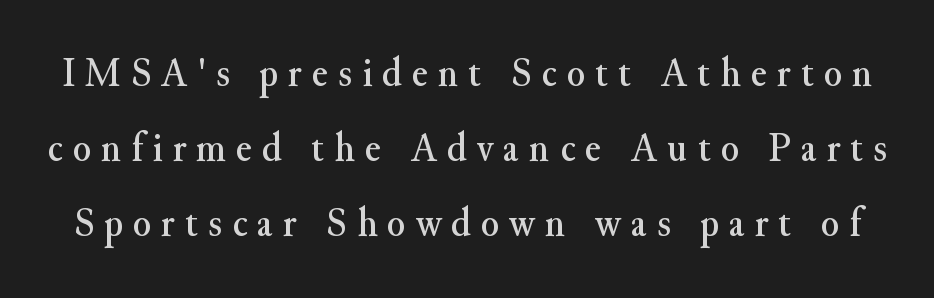
Q: Is the text italic (slanted)? A: No, it is upright.
Q: Is the typeface a serif or a sans-serif typeface? A: Serif.
Q: Is the text underlined? A: No.
Q: Is the spacing between letters normal or unusually wide? A: Unusually wide.
Q: Width (condensed, normal, or wide)? A: Normal.
Q: Stroke contrast? A: Medium.
Q: x-height? A: Small.
Q: Monospaced? A: No.
